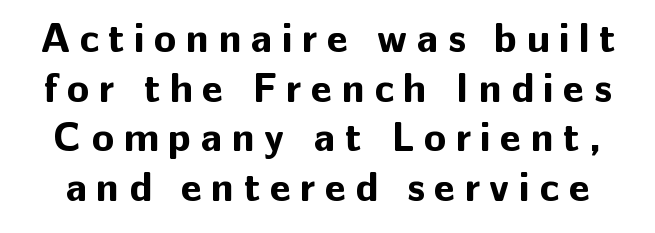
Q: Is the text bold? A: Yes.
Q: Is the text italic (slanted)? A: No, it is upright.
Q: Is the typeface a serif or a sans-serif typeface? A: Sans-serif.
Q: Is the text underlined? A: No.
Q: Is the spacing between letters normal or unusually wide? A: Unusually wide.
Q: Width (condensed, normal, or wide)? A: Normal.
Q: Stroke contrast? A: Low.
Q: x-height? A: Medium.
Q: Monospaced? A: No.
